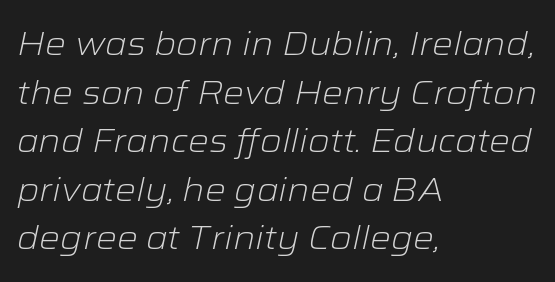
Q: Is the text bold? A: No.
Q: Is the text italic (slanted)? A: Yes, it leans right by about 12 degrees.
Q: Is the text underlined? A: No.
Q: How is the paragraph aligned? A: Left-aligned.
Q: Is the spacing between letters normal or unusually wide? A: Normal.
Q: Is the spacing between lines tight, normal or loose? A: Normal.
Q: Width (condensed, normal, or wide)? A: Wide.
Q: Stroke contrast? A: Low.
Q: x-height? A: Medium.
Q: Monospaced? A: No.
